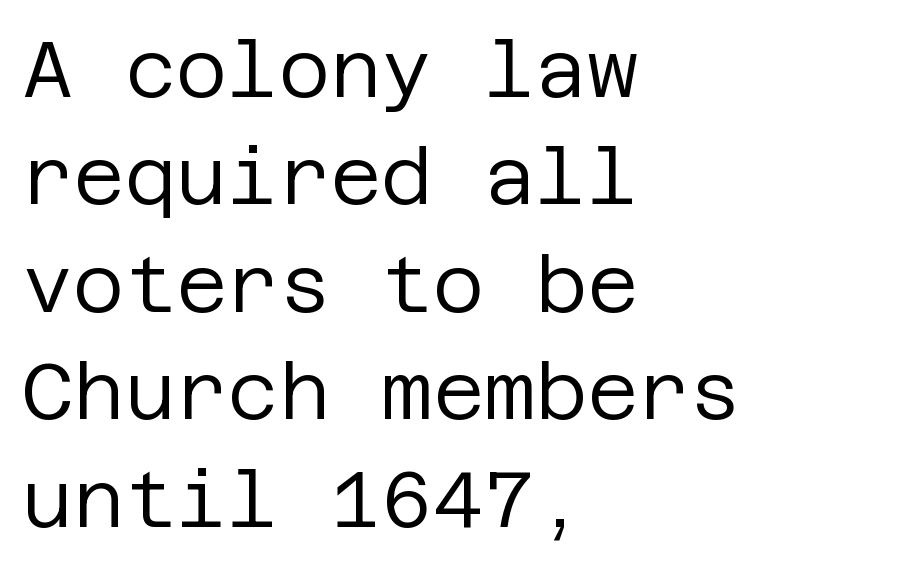
The image shows 79 px regular-weight sans-serif type, upright; set left-aligned, normal line spacing (1.36x), normal letter spacing, not underlined; low stroke contrast and a large x-height.
